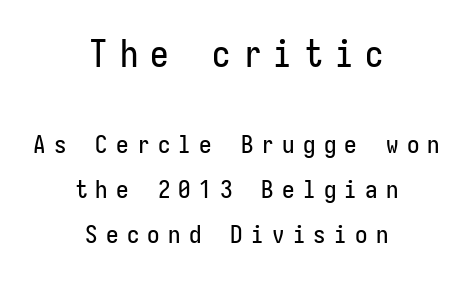
The image shows 37 px condensed sans-serif type, upright; set centered, line spacing 1.81x, unusually wide letter spacing (+0.33 em), not underlined; the first (top) block is 1.48x larger; low stroke contrast and a medium x-height.
